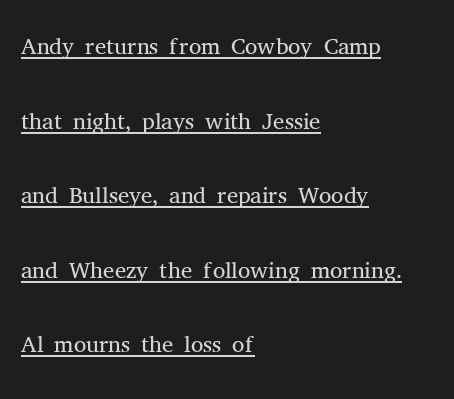
{"serif": "yes", "italic": "no", "bold": "no", "weight": "light", "width": "normal", "stroke_contrast": "medium", "x_height": "medium", "monospaced": "no", "underline": "yes", "align": "left", "line_spacing": "loose", "line_spacing_ratio": 2.13, "letter_spacing": "normal", "letter_spacing_em": 0.0, "glyph_px": 35}
